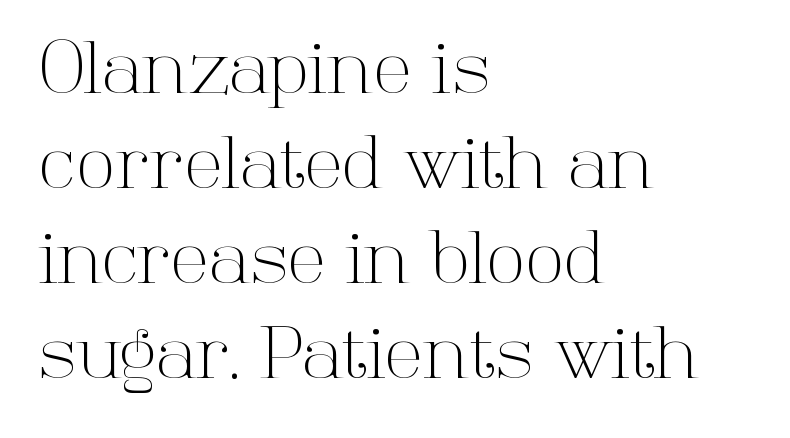
Q: Is the text bold? A: No.
Q: Is the text italic (slanted)? A: No, it is upright.
Q: Is the typeface a serif or a sans-serif typeface? A: Serif.
Q: Is the text underlined? A: No.
Q: How is the paragraph aligned? A: Left-aligned.
Q: Is the spacing between letters normal or unusually wide? A: Normal.
Q: Is the spacing between lines tight, normal or loose? A: Normal.
Q: Width (condensed, normal, or wide)? A: Normal.
Q: Stroke contrast? A: High.
Q: x-height? A: Medium.
Q: Monospaced? A: No.
